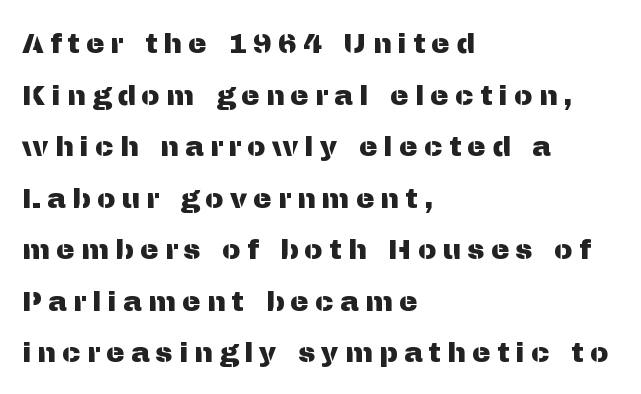
Think of a printed novel: that variable character pitch is what you see here. The paragraph has a hard left edge and a soft right edge. It's the straight-up-and-down kind of type. Has an underline been added? It has not. Nothing sits at the stroke ends, so this counts as sans-serif. The gaps between neighbouring characters are conspicuously large.
